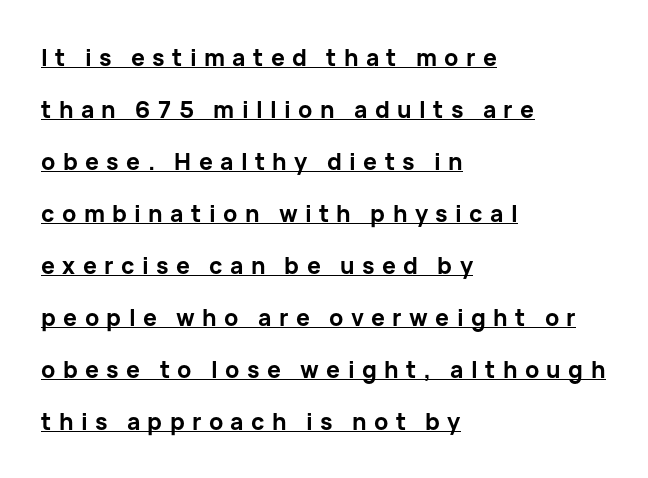
{"italic": "no", "bold": "yes", "underline": "yes", "align": "left", "line_spacing": "loose", "line_spacing_ratio": 2.26, "letter_spacing": "wide", "letter_spacing_em": 0.32, "glyph_px": 23}
